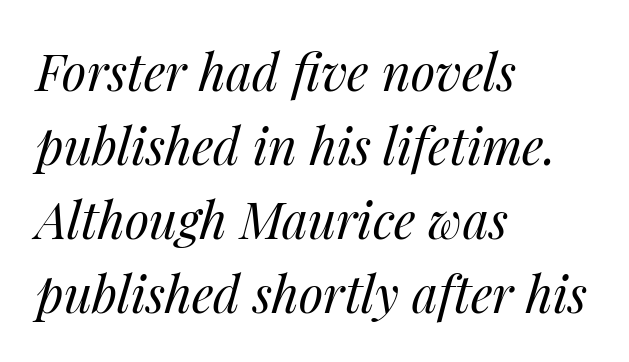
Q: Is the text bold? A: No.
Q: Is the text italic (slanted)? A: Yes, it leans right by about 14 degrees.
Q: Is the text underlined? A: No.
Q: How is the paragraph aligned? A: Left-aligned.
Q: Is the spacing between letters normal or unusually wide? A: Normal.
Q: Is the spacing between lines tight, normal or loose? A: Normal.
Q: Width (condensed, normal, or wide)? A: Normal.
Q: Stroke contrast? A: Medium.
Q: x-height? A: Medium.
Q: Monospaced? A: No.
